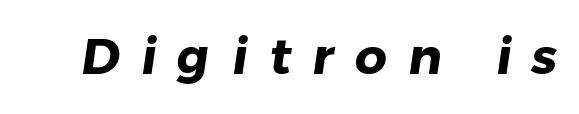
Typographically, this falls in the sans-serif category. The horizontal fit of the characters is loose and conspicuously gappy. Lines of text with bare space underneath. These lines are rendered in a variable-pitch font.
